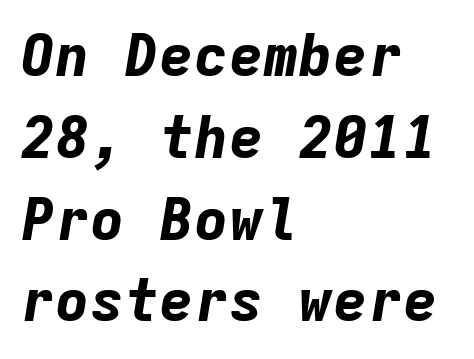
The image shows 58 px bold type, italic (leaning right), monospaced; set left-aligned, normal line spacing (1.41x), normal letter spacing, not underlined; low stroke contrast and a medium x-height.
